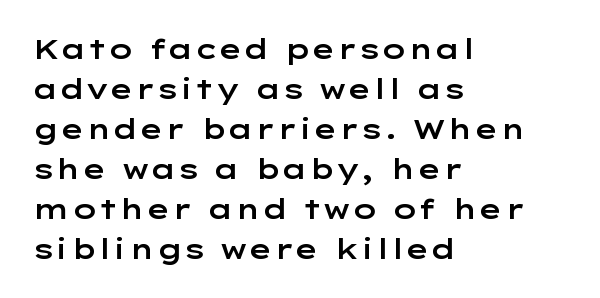
Regular leading. The zone under the glyphs is completely vacant. Italic? Not at all — the glyphs are vertical. A typesetter would call this zero additional tracking. Leftover space on each line is placed entirely after the last word.
